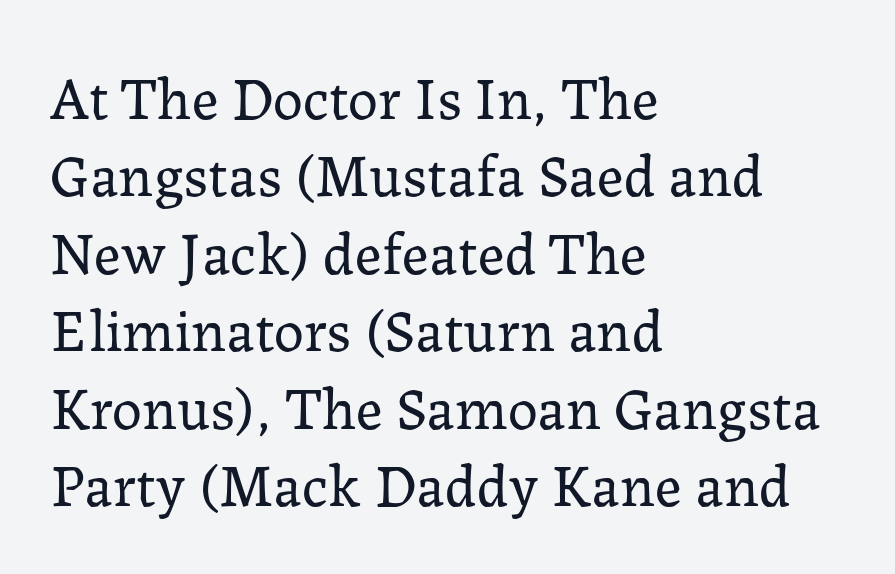
Q: Is the text bold? A: No.
Q: Is the text italic (slanted)? A: No, it is upright.
Q: Is the typeface a serif or a sans-serif typeface? A: Serif.
Q: Is the text underlined? A: No.
Q: How is the paragraph aligned? A: Left-aligned.
Q: Is the spacing between letters normal or unusually wide? A: Normal.
Q: Is the spacing between lines tight, normal or loose? A: Normal.
Q: Width (condensed, normal, or wide)? A: Normal.
Q: Stroke contrast? A: Low.
Q: x-height? A: Medium.
Q: Monospaced? A: No.
